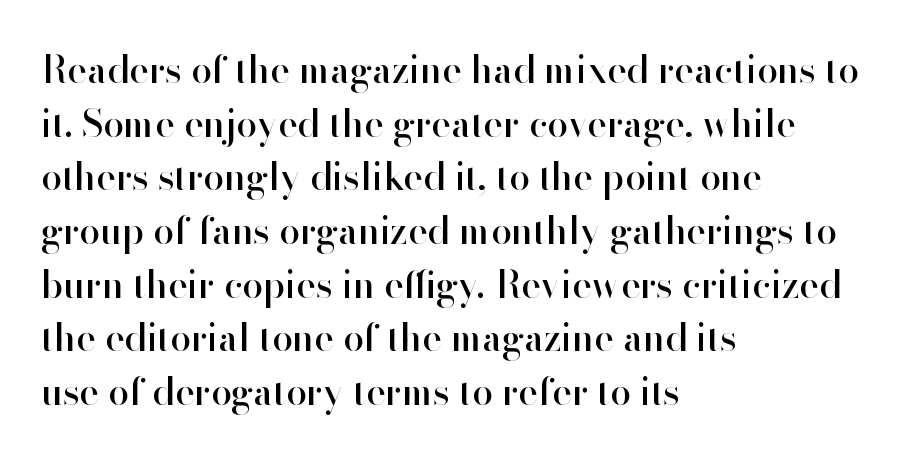
The image shows 37 px sans-serif type, upright; set left-aligned, normal line spacing (1.45x), normal letter spacing, not underlined; high stroke contrast and a small x-height.
